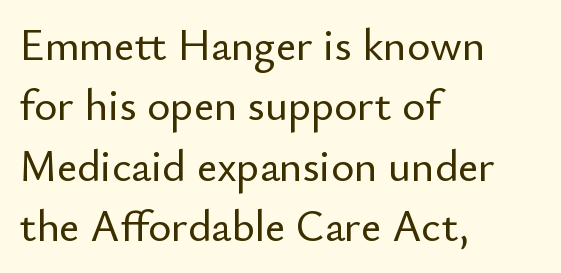
{"serif": "no", "italic": "no", "width": "normal", "stroke_contrast": "low", "x_height": "small", "monospaced": "no", "underline": "no", "align": "left", "line_spacing": "normal", "line_spacing_ratio": 1.37, "letter_spacing": "normal", "letter_spacing_em": 0.0, "glyph_px": 44}
